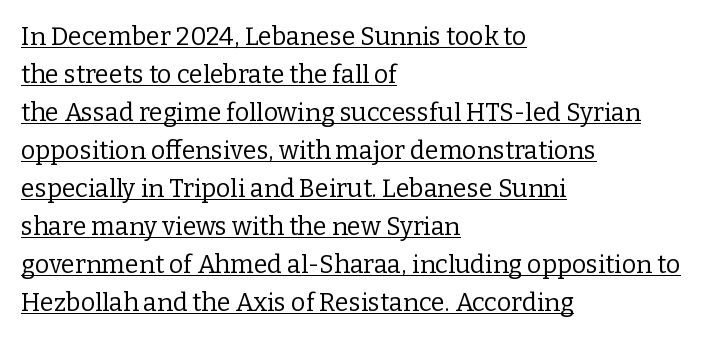
{"italic": "no", "bold": "no", "underline": "yes", "align": "left", "line_spacing": "normal", "line_spacing_ratio": 1.52, "letter_spacing": "normal", "letter_spacing_em": 0.0, "glyph_px": 25}
